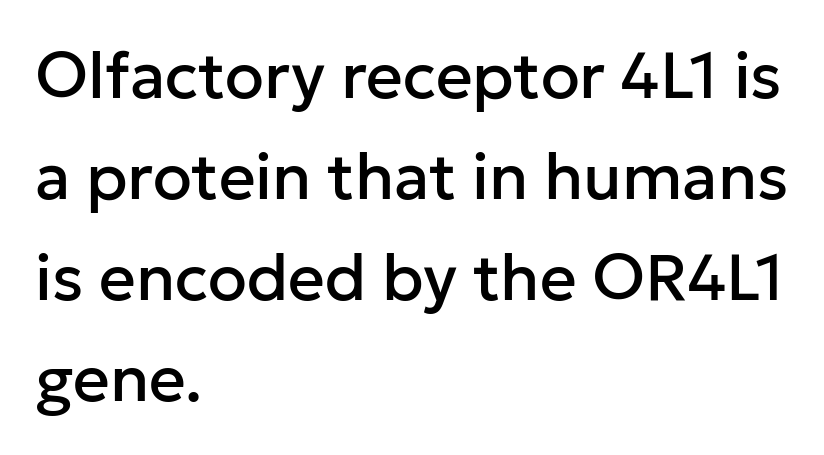
{"serif": "no", "italic": "no", "width": "normal", "stroke_contrast": "low", "x_height": "medium", "monospaced": "no", "underline": "no", "align": "left", "line_spacing": "normal", "line_spacing_ratio": 1.58, "letter_spacing": "normal", "letter_spacing_em": 0.0, "glyph_px": 64}
